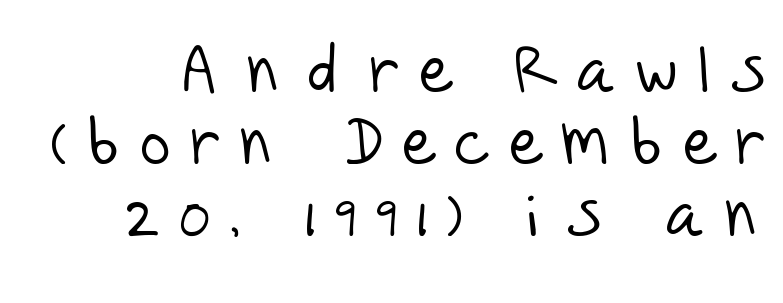
{"serif": "no", "bold": "no", "weight": "light", "width": "normal", "stroke_contrast": "low", "x_height": "large", "monospaced": "no", "underline": "no", "line_spacing": "tight", "line_spacing_ratio": 1.09, "letter_spacing": "wide", "letter_spacing_em": 0.33, "glyph_px": 66}
